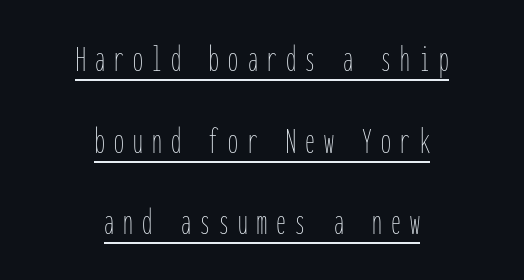
The image shows 39 px thin, condensed type, upright, monospaced; set centered, loose line spacing (2.09x), unusually wide letter spacing (+0.24 em), underlined; low stroke contrast and a medium x-height.
